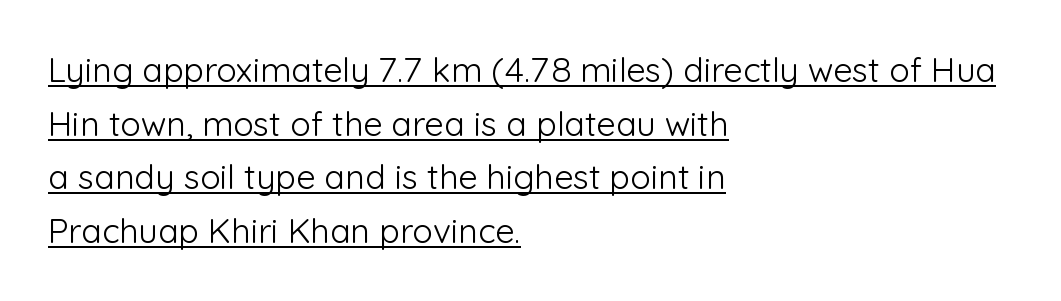
{"serif": "no", "italic": "no", "bold": "no", "weight": "light", "width": "normal", "stroke_contrast": "low", "x_height": "medium", "monospaced": "no", "underline": "yes", "align": "left", "line_spacing": "normal", "line_spacing_ratio": 1.58, "letter_spacing": "normal", "letter_spacing_em": 0.0, "glyph_px": 34}
